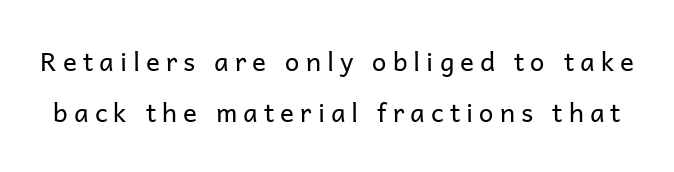
Caption: face not bold, strokes unweighted. These lines were composed using upright roman letters. You could only call the tracking loose — the letters float apart. Has an underline been added? It has not. Compared with typical paragraphs, the rows here are farther apart.
